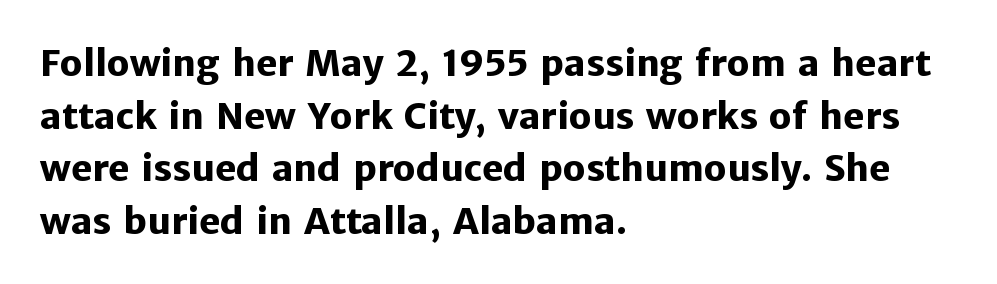
{"serif": "no", "italic": "no", "bold": "yes", "weight": "heavy", "width": "normal", "stroke_contrast": "low", "x_height": "medium", "monospaced": "no", "underline": "no", "align": "left", "line_spacing": "normal", "line_spacing_ratio": 1.46, "letter_spacing": "normal", "letter_spacing_em": 0.0, "glyph_px": 36}
